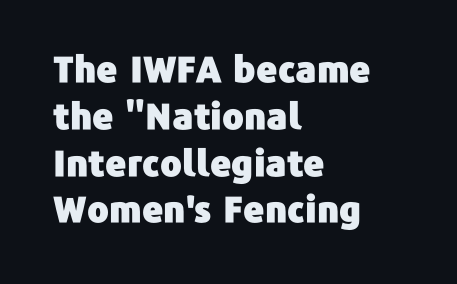
{"serif": "no", "italic": "no", "width": "normal", "stroke_contrast": "low", "x_height": "medium", "monospaced": "no", "underline": "no", "align": "left", "line_spacing": "normal", "line_spacing_ratio": 1.3, "letter_spacing": "normal", "letter_spacing_em": 0.0, "glyph_px": 36}
